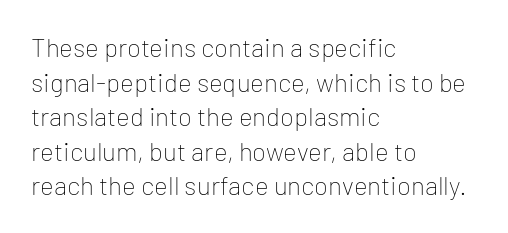
{"italic": "no", "bold": "no", "underline": "no", "align": "left", "line_spacing": "normal", "line_spacing_ratio": 1.33, "letter_spacing": "normal", "letter_spacing_em": 0.0, "glyph_px": 26}
